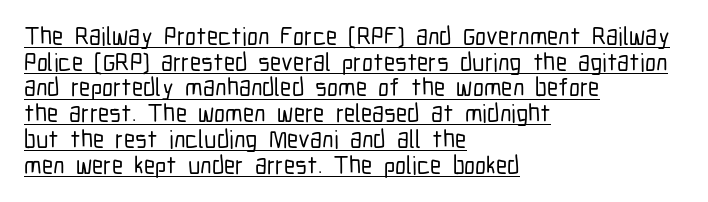
{"italic": "no", "underline": "yes", "align": "left", "line_spacing": "tight", "line_spacing_ratio": 1.03, "letter_spacing": "normal", "letter_spacing_em": 0.0, "glyph_px": 25}
